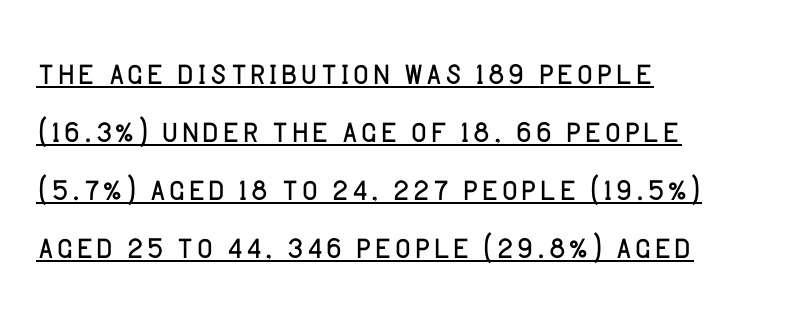
Q: Is the text bold? A: No.
Q: Is the text italic (slanted)? A: No, it is upright.
Q: Is the typeface a serif or a sans-serif typeface? A: Sans-serif.
Q: Is the text underlined? A: Yes.
Q: How is the paragraph aligned? A: Left-aligned.
Q: Is the spacing between letters normal or unusually wide? A: Normal.
Q: Is the spacing between lines tight, normal or loose? A: Normal.
Q: Width (condensed, normal, or wide)? A: Normal.
Q: Stroke contrast? A: Low.
Q: x-height? A: Large.
Q: Monospaced? A: No.
